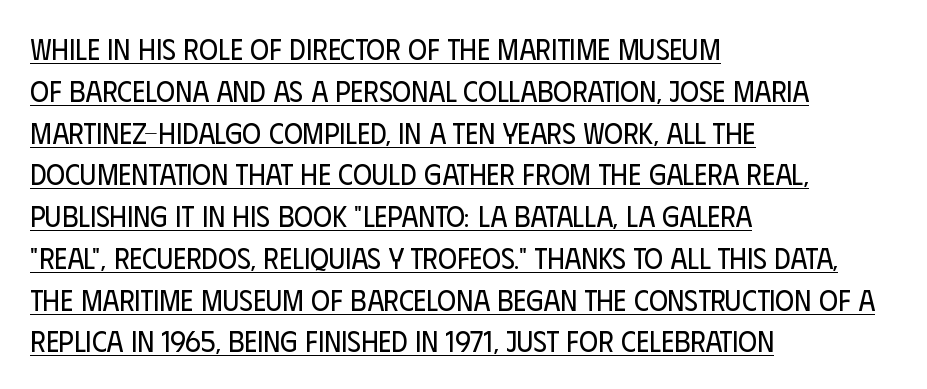
Q: Is the text bold? A: No.
Q: Is the text italic (slanted)? A: No, it is upright.
Q: Is the typeface a serif or a sans-serif typeface? A: Sans-serif.
Q: Is the text underlined? A: Yes.
Q: How is the paragraph aligned? A: Left-aligned.
Q: Is the spacing between letters normal or unusually wide? A: Normal.
Q: Is the spacing between lines tight, normal or loose? A: Normal.
Q: Width (condensed, normal, or wide)? A: Condensed.
Q: Stroke contrast? A: Low.
Q: x-height? A: Large.
Q: Monospaced? A: No.
